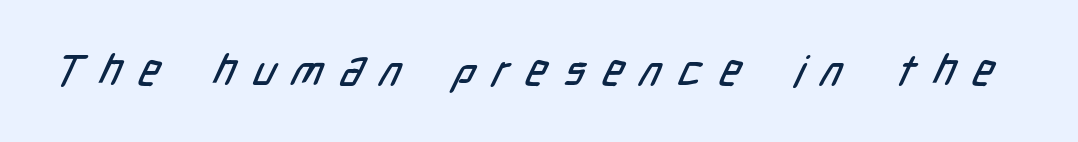
The image shows 43 px condensed sans-serif type; set unusually wide letter spacing (+0.41 em), not underlined; low stroke contrast and a medium x-height.
